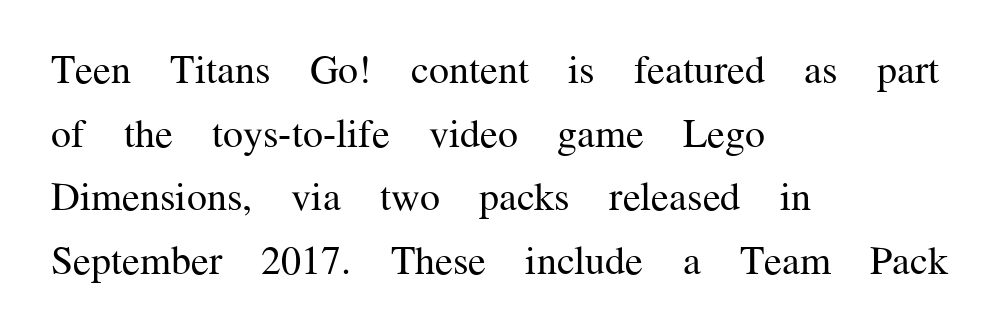
{"serif": "yes", "italic": "no", "bold": "no", "weight": "regular", "width": "normal", "stroke_contrast": "medium", "x_height": "medium", "monospaced": "no", "underline": "no", "align": "left", "line_spacing": "normal", "line_spacing_ratio": 1.59, "letter_spacing": "normal", "letter_spacing_em": 0.0, "glyph_px": 40}
